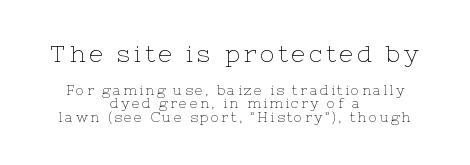
The image shows 24 px text type, upright; set centered, tight line spacing (0.98x), not underlined; the first (top) block is 1.71x larger.
